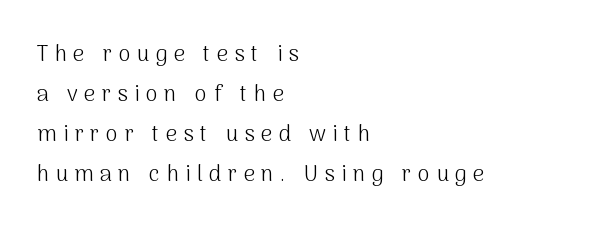
{"italic": "no", "bold": "no", "underline": "no", "align": "left", "line_spacing_ratio": 1.82, "letter_spacing": "wide", "letter_spacing_em": 0.29, "glyph_px": 22}
